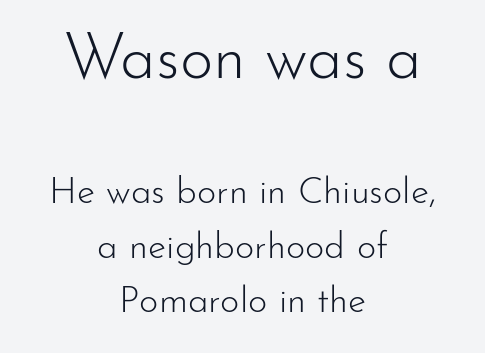
A clean baseline with only descenders dipping below it. This sample uses plain, unmodified letter spacing. These lines are rendered in a variable-pitch font. Visually the block forms a symmetrical silhouette, jagged on both flanks. Of the two passages, the one on top uses the larger point size.
